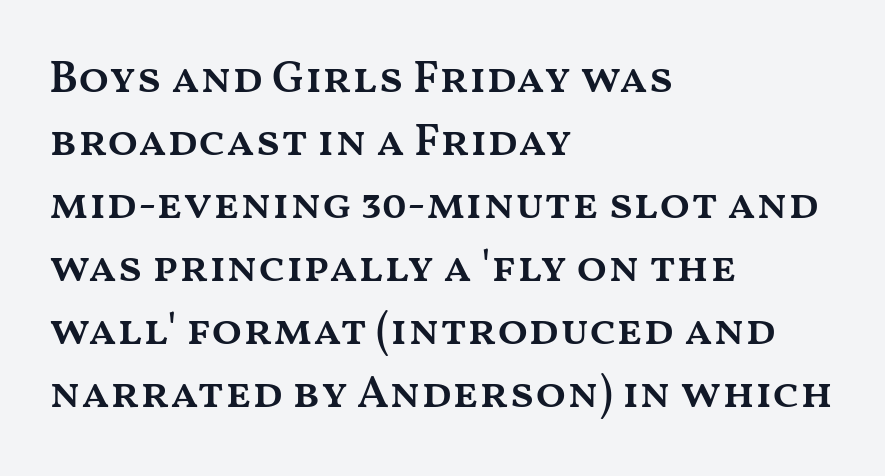
The image shows 45 px semibold, wide type, upright; set left-aligned, normal line spacing (1.4x), normal letter spacing, not underlined; medium stroke contrast and a medium x-height.
